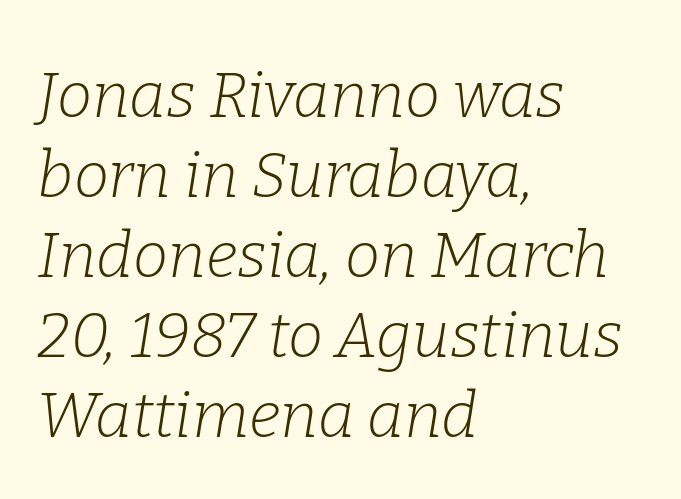
Q: Is the text bold? A: No.
Q: Is the text italic (slanted)? A: Yes, it leans right by about 9 degrees.
Q: Is the typeface a serif or a sans-serif typeface? A: Serif.
Q: Is the text underlined? A: No.
Q: How is the paragraph aligned? A: Left-aligned.
Q: Is the spacing between letters normal or unusually wide? A: Normal.
Q: Is the spacing between lines tight, normal or loose? A: Normal.
Q: Width (condensed, normal, or wide)? A: Normal.
Q: Stroke contrast? A: Low.
Q: x-height? A: Medium.
Q: Monospaced? A: No.
